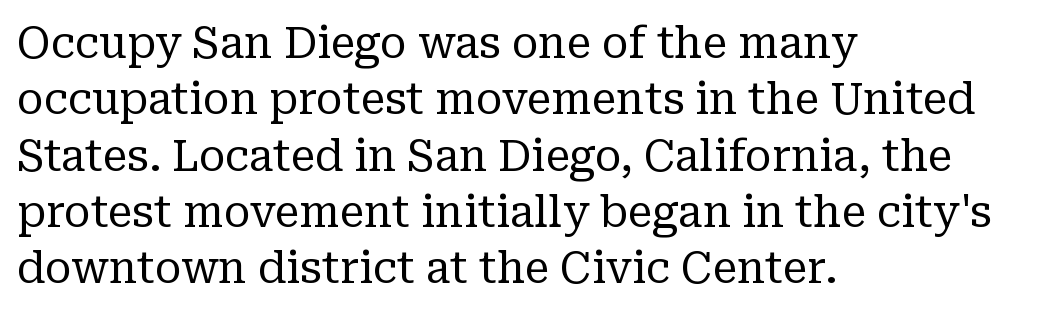
The image shows 44 px regular-weight serif type, upright; set left-aligned, normal line spacing (1.28x), normal letter spacing, not underlined; low stroke contrast and a medium x-height.
